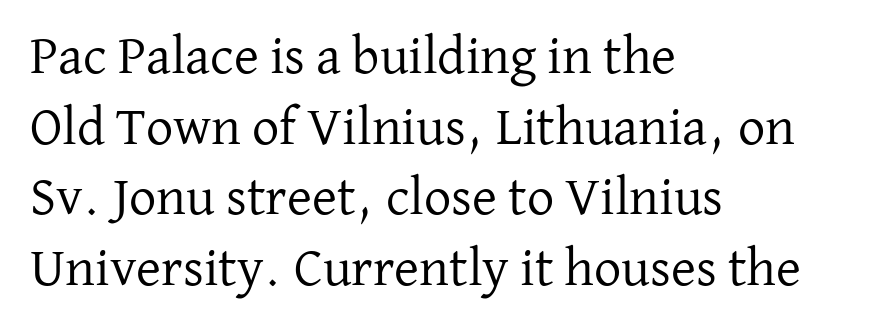
Q: Is the text bold? A: No.
Q: Is the text italic (slanted)? A: No, it is upright.
Q: Is the typeface a serif or a sans-serif typeface? A: Serif.
Q: Is the text underlined? A: No.
Q: How is the paragraph aligned? A: Left-aligned.
Q: Is the spacing between letters normal or unusually wide? A: Normal.
Q: Is the spacing between lines tight, normal or loose? A: Normal.
Q: Width (condensed, normal, or wide)? A: Normal.
Q: Stroke contrast? A: Low.
Q: x-height? A: Medium.
Q: Monospaced? A: No.
